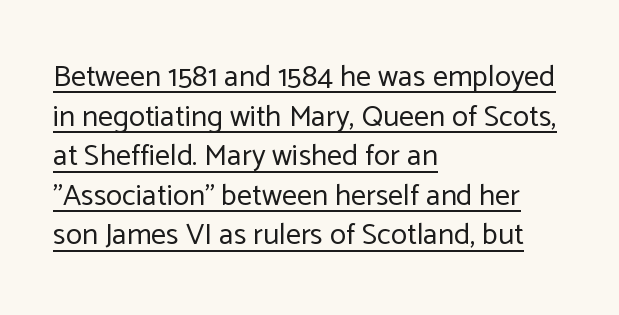
The image shows 30 px regular-weight sans-serif type, upright; set left-aligned, normal line spacing (1.32x), normal letter spacing, underlined; low stroke contrast and a medium x-height.
